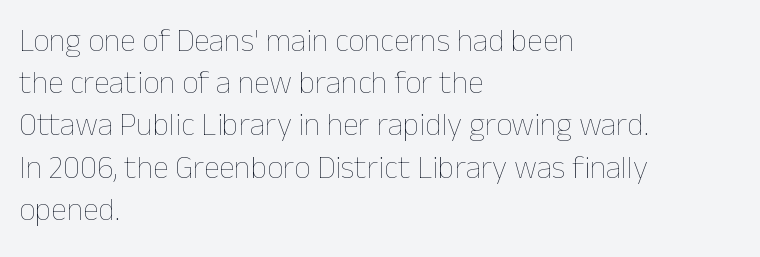
{"italic": "no", "bold": "no", "weight": "thin", "width": "normal", "stroke_contrast": "low", "x_height": "medium", "monospaced": "no", "underline": "no", "align": "left", "line_spacing": "normal", "line_spacing_ratio": 1.32, "letter_spacing": "normal", "letter_spacing_em": 0.0, "glyph_px": 32}
